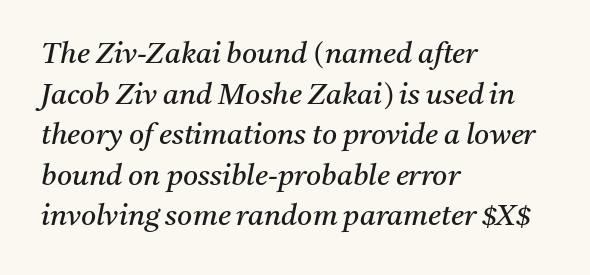
Q: Is the text bold? A: No.
Q: Is the text italic (slanted)? A: Yes, it leans right by about 11 degrees.
Q: Is the typeface a serif or a sans-serif typeface? A: Serif.
Q: Is the text underlined? A: No.
Q: How is the paragraph aligned? A: Left-aligned.
Q: Is the spacing between letters normal or unusually wide? A: Normal.
Q: Is the spacing between lines tight, normal or loose? A: Normal.
Q: Width (condensed, normal, or wide)? A: Normal.
Q: Stroke contrast? A: Medium.
Q: x-height? A: Medium.
Q: Monospaced? A: No.
